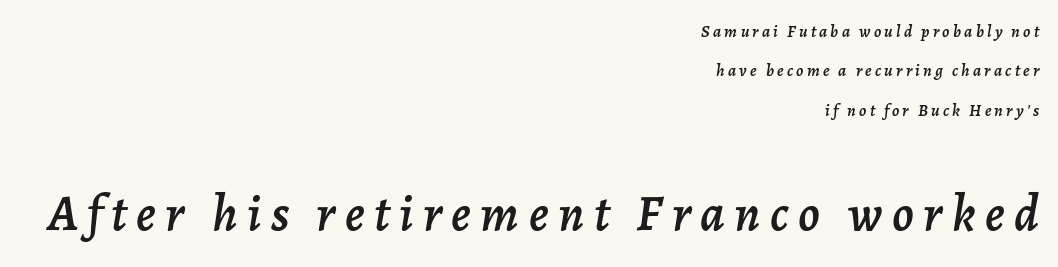
{"italic": "yes", "lean": "right", "slant_degrees": 7, "width": "normal", "stroke_contrast": "low", "x_height": "medium", "monospaced": "no", "underline": "no", "align": "right", "line_spacing": "loose", "line_spacing_ratio": 2.31, "larger_block": "second", "size_ratio": 3.0, "glyph_px": 51}
